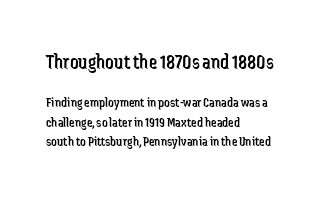
Q: Is the text bold? A: No.
Q: Is the text italic (slanted)? A: No, it is upright.
Q: Is the text underlined? A: No.
Q: How is the paragraph aligned? A: Left-aligned.
Q: Is the spacing between letters normal or unusually wide? A: Normal.
Q: Is the spacing between lines tight, normal or loose? A: Normal.
Q: Which block of text is set in a larger size, the first (top) or the second (bottom)? A: The first (top) one.
